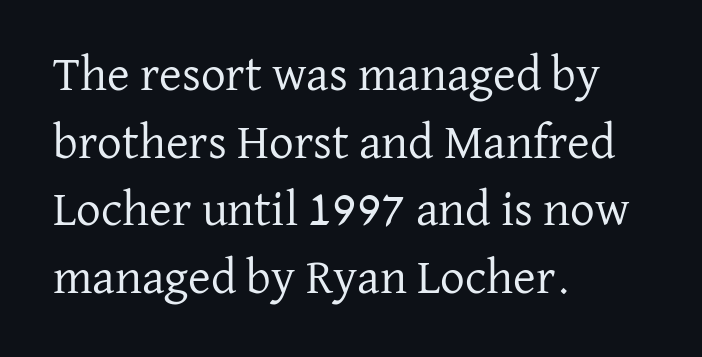
Q: Is the text bold? A: No.
Q: Is the text italic (slanted)? A: No, it is upright.
Q: Is the typeface a serif or a sans-serif typeface? A: Serif.
Q: Is the text underlined? A: No.
Q: How is the paragraph aligned? A: Left-aligned.
Q: Is the spacing between letters normal or unusually wide? A: Normal.
Q: Is the spacing between lines tight, normal or loose? A: Normal.
Q: Width (condensed, normal, or wide)? A: Normal.
Q: Stroke contrast? A: Low.
Q: x-height? A: Medium.
Q: Monospaced? A: No.
